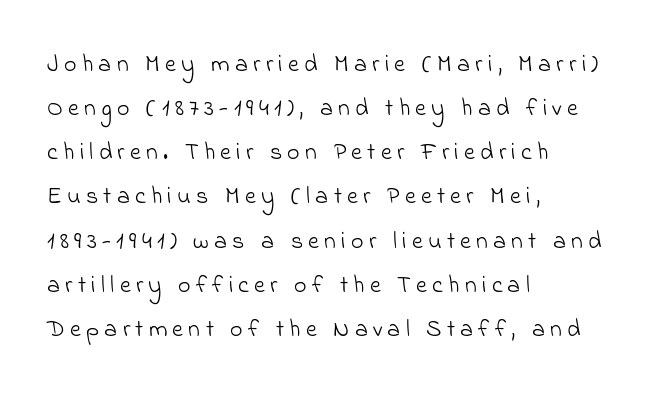
Q: Is the text bold? A: No.
Q: Is the text underlined? A: No.
Q: How is the paragraph aligned? A: Left-aligned.
Q: Is the spacing between letters normal or unusually wide? A: Unusually wide.
